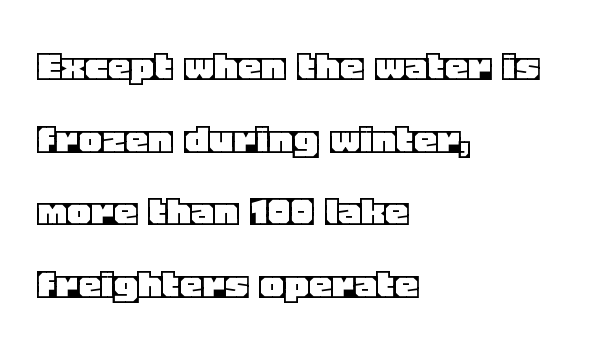
The image shows 46 px text type, upright; set left-aligned, normal line spacing (1.58x), normal letter spacing, not underlined; a large x-height.
